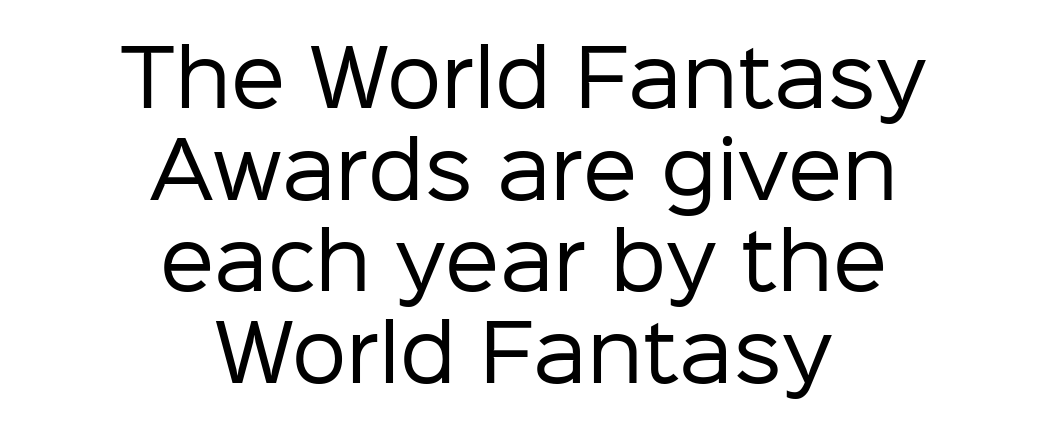
Q: Is the text bold? A: No.
Q: Is the text italic (slanted)? A: No, it is upright.
Q: Is the typeface a serif or a sans-serif typeface? A: Sans-serif.
Q: Is the text underlined? A: No.
Q: How is the paragraph aligned? A: Centered.
Q: Is the spacing between letters normal or unusually wide? A: Normal.
Q: Width (condensed, normal, or wide)? A: Normal.
Q: Stroke contrast? A: Low.
Q: x-height? A: Medium.
Q: Monospaced? A: No.
